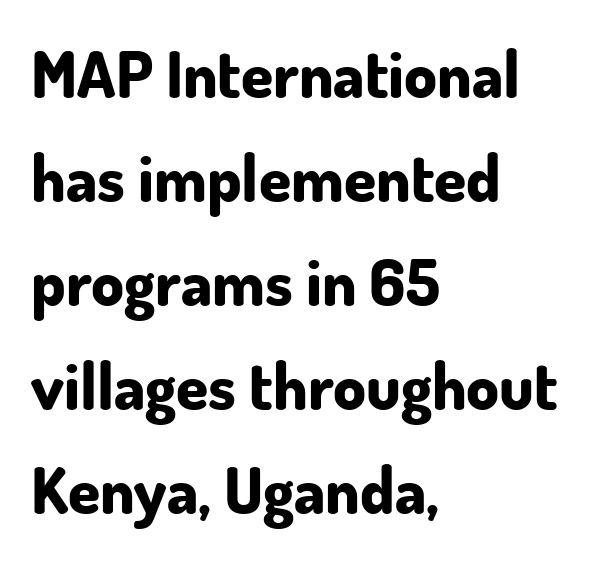
{"serif": "no", "italic": "no", "bold": "yes", "weight": "bold", "width": "normal", "stroke_contrast": "low", "x_height": "small", "monospaced": "no", "underline": "no", "align": "left", "line_spacing": "normal", "line_spacing_ratio": 1.6, "letter_spacing": "normal", "letter_spacing_em": 0.0, "glyph_px": 65}
